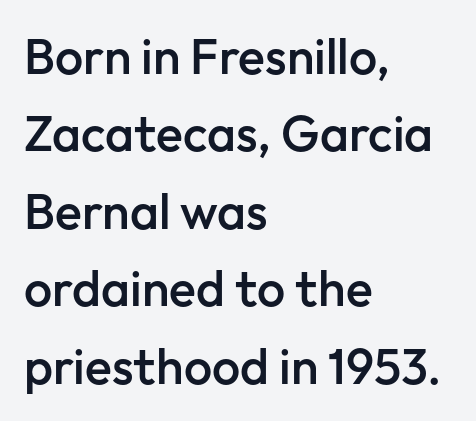
Q: Is the text bold? A: Semi-bold.
Q: Is the text italic (slanted)? A: No, it is upright.
Q: Is the typeface a serif or a sans-serif typeface? A: Sans-serif.
Q: Is the text underlined? A: No.
Q: How is the paragraph aligned? A: Left-aligned.
Q: Is the spacing between letters normal or unusually wide? A: Normal.
Q: Is the spacing between lines tight, normal or loose? A: Normal.
Q: Width (condensed, normal, or wide)? A: Normal.
Q: Stroke contrast? A: Low.
Q: x-height? A: Medium.
Q: Monospaced? A: No.
